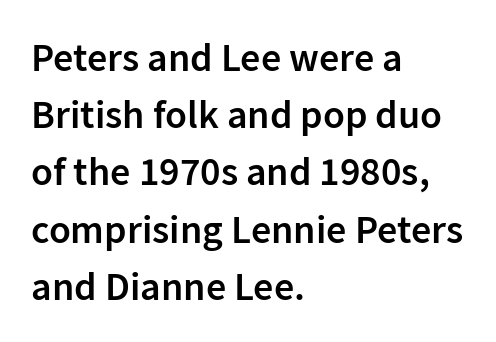
This is moderately heavy type, rendered in semibold. Check the space under the baseline: it is left empty. These lines are rendered in a variable-pitch font. A typesetter would call this zero additional tracking. If you drew a ruler down the left edge, every line would touch it.
